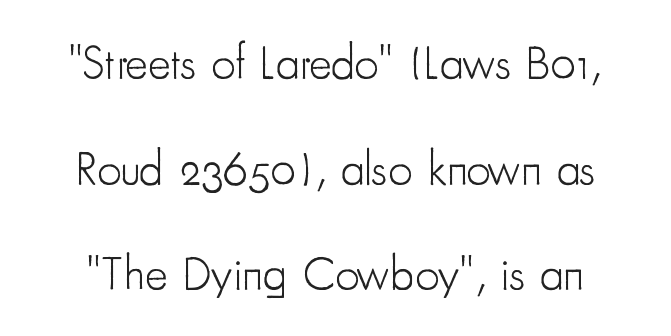
The rendering uses natural spacing where letterforms have individual widths. Characters remain perfectly vertical along every line. Examine the stroke ends and you'll find no serifs. Each word holds together tightly as a unit, with standard inter-letter gaps. This is not heavy type; no bold has been used. Widely set lines give the paragraph a tall, airy silhouette.
